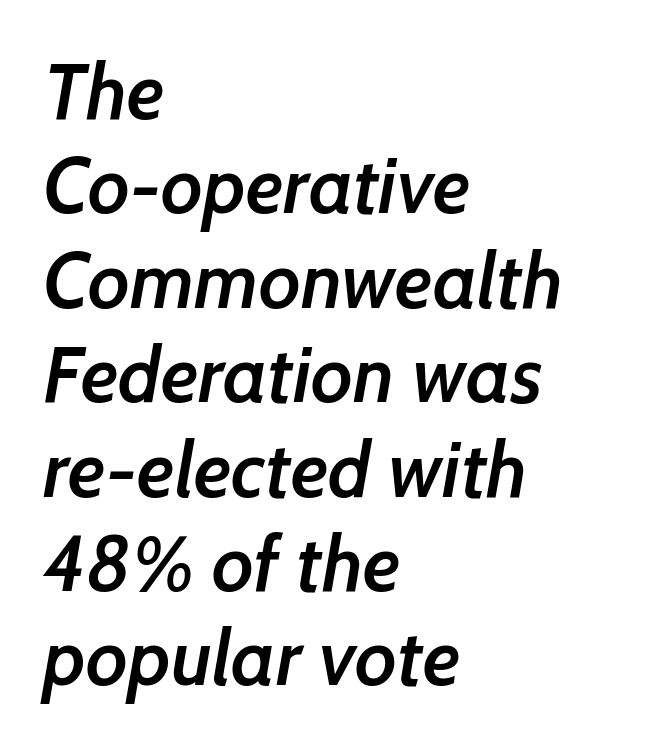
The string is rendered with underlining switched off. The characters display no serif detailing; their extremities are plain. Proportional: the letters do not fall into vertical columns. Compared with a centered layout, this one pins lines to the left instead.
